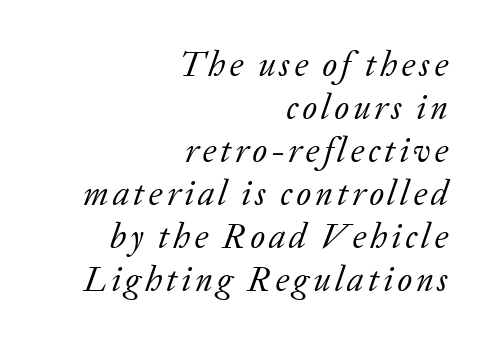
The image shows 35 px regular-weight serif type, italic (leaning right); set right-aligned, line spacing 1.23x, not underlined; low stroke contrast and a medium x-height.
